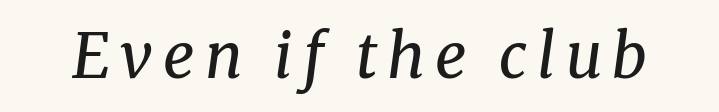
Q: Is the text bold? A: No.
Q: Is the text italic (slanted)? A: Yes, it leans right by about 8 degrees.
Q: Is the typeface a serif or a sans-serif typeface? A: Serif.
Q: Is the text underlined? A: No.
Q: Width (condensed, normal, or wide)? A: Normal.
Q: Stroke contrast? A: Medium.
Q: x-height? A: Medium.
Q: Monospaced? A: No.
